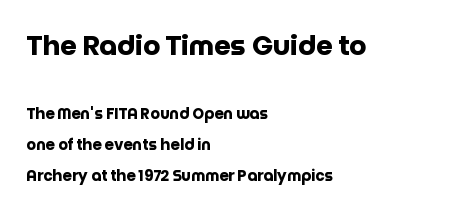
{"italic": "no", "bold": "yes", "underline": "no", "align": "left", "line_spacing": "loose", "line_spacing_ratio": 2.06, "letter_spacing": "normal", "letter_spacing_em": 0.0, "larger_block": "first", "size_ratio": 1.8, "glyph_px": 27}
